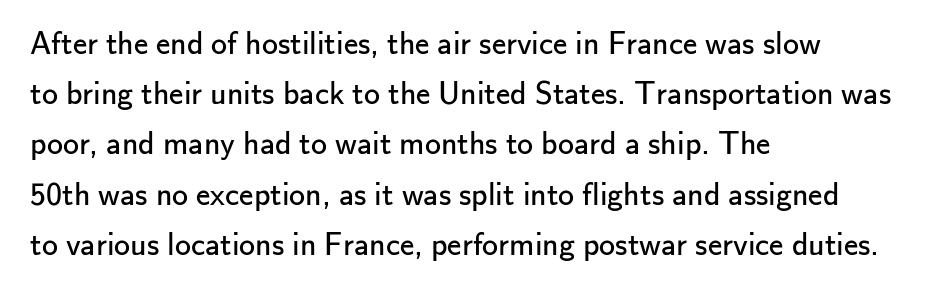
Rendered with straight, roman letterforms. Successive baselines arrive at the customary interval. Reading down the block, your eye returns to a fixed left position each line. The face used here is rendered with its standard letterfit. Weight: regular or lighter.
